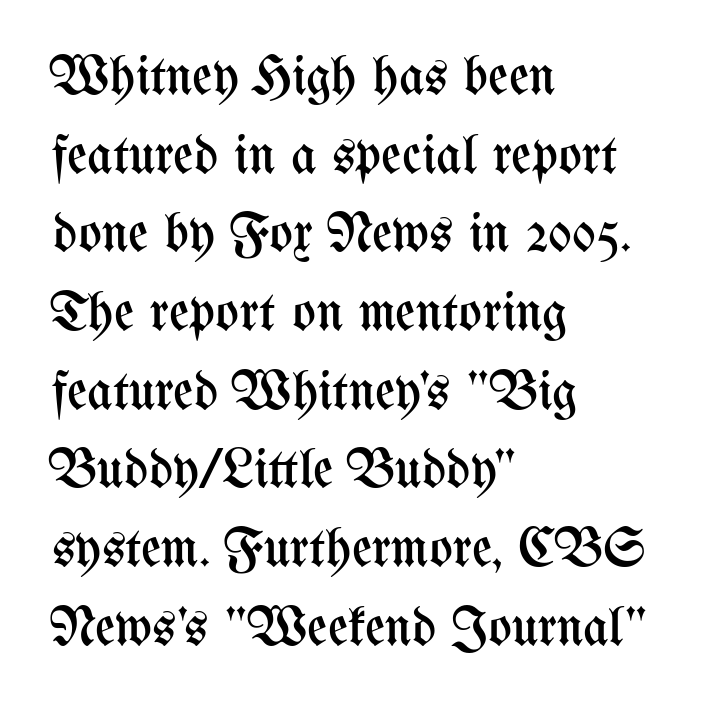
{"italic": "no", "bold": "no", "weight": "regular", "width": "condensed", "stroke_contrast": "medium", "x_height": "medium", "monospaced": "no", "underline": "no", "align": "left", "line_spacing": "normal", "line_spacing_ratio": 1.43, "letter_spacing": "normal", "letter_spacing_em": 0.0, "glyph_px": 55}
